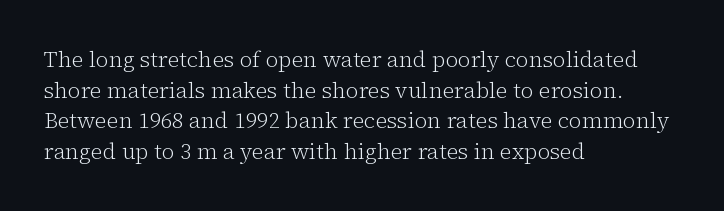
The image shows 22 px text type, upright; set left-aligned, normal line spacing (1.39x), normal letter spacing, not underlined.
